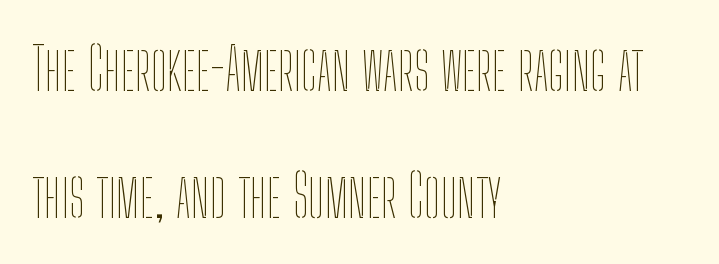
The image shows 59 px thin, condensed type, upright; set left-aligned, loose line spacing (2.16x), normal letter spacing, not underlined; low stroke contrast and a medium x-height.
